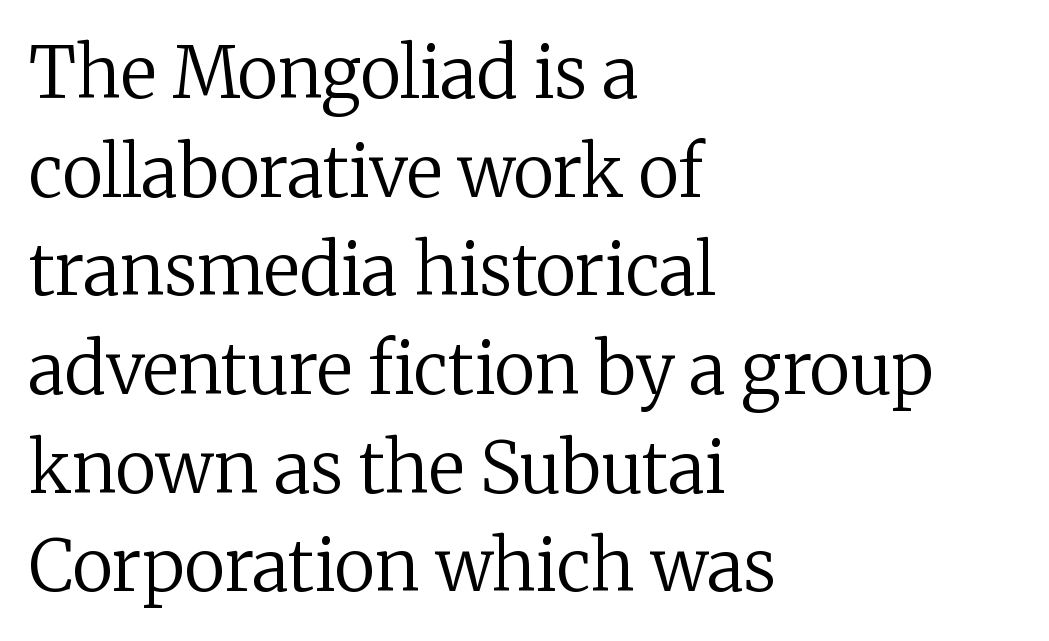
The image shows 70 px regular-weight serif type, upright; set left-aligned, normal line spacing (1.41x), normal letter spacing, not underlined; low stroke contrast and a medium x-height.
